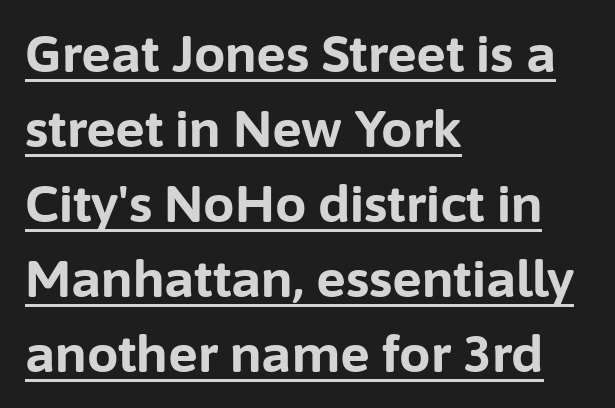
Q: Is the text bold? A: Yes.
Q: Is the text italic (slanted)? A: No, it is upright.
Q: Is the typeface a serif or a sans-serif typeface? A: Sans-serif.
Q: Is the text underlined? A: Yes.
Q: How is the paragraph aligned? A: Left-aligned.
Q: Is the spacing between letters normal or unusually wide? A: Normal.
Q: Is the spacing between lines tight, normal or loose? A: Normal.
Q: Width (condensed, normal, or wide)? A: Normal.
Q: Stroke contrast? A: Low.
Q: x-height? A: Medium.
Q: Monospaced? A: No.
